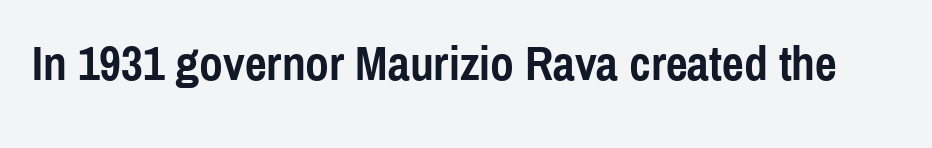
Q: Is the text bold? A: Yes.
Q: Is the text italic (slanted)? A: No, it is upright.
Q: Is the typeface a serif or a sans-serif typeface? A: Sans-serif.
Q: Is the text underlined? A: No.
Q: Is the spacing between letters normal or unusually wide? A: Normal.
Q: Width (condensed, normal, or wide)? A: Condensed.
Q: x-height? A: Medium.
Q: Monospaced? A: No.
